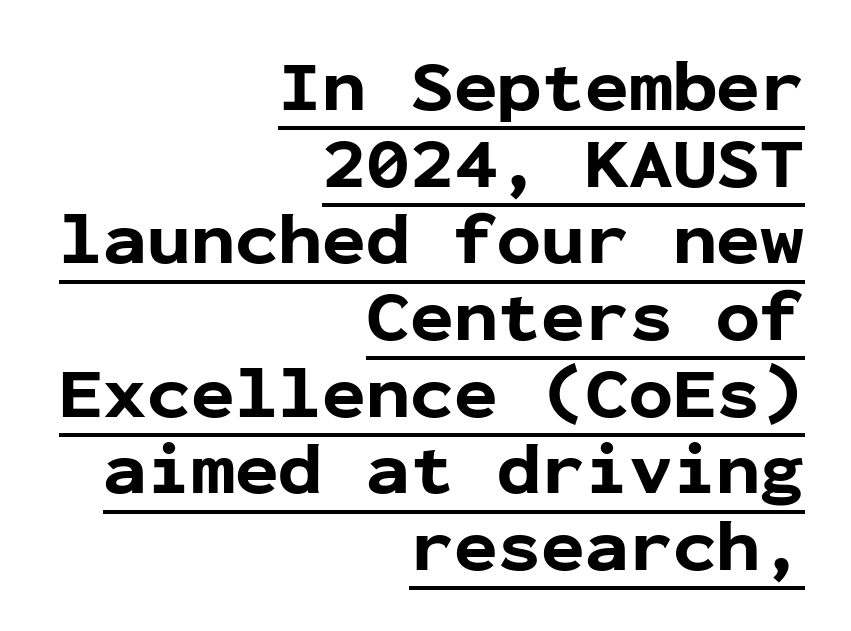
Q: Is the text bold? A: Yes.
Q: Is the text italic (slanted)? A: No, it is upright.
Q: Is the typeface a serif or a sans-serif typeface? A: Sans-serif.
Q: Is the text underlined? A: Yes.
Q: How is the paragraph aligned? A: Right-aligned.
Q: Is the spacing between letters normal or unusually wide? A: Normal.
Q: Is the spacing between lines tight, normal or loose? A: Tight.
Q: Width (condensed, normal, or wide)? A: Normal.
Q: Stroke contrast? A: Low.
Q: x-height? A: Medium.
Q: Monospaced? A: Yes.
